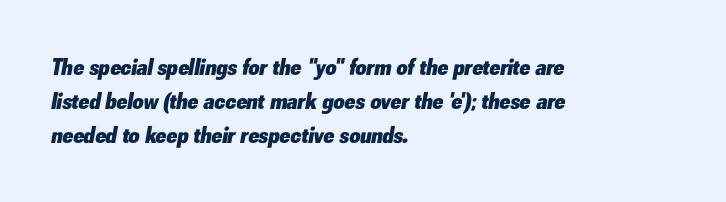
The image shows 24 px bold type, italic (leaning right); set left-aligned, normal line spacing (1.42x), normal letter spacing, not underlined.
